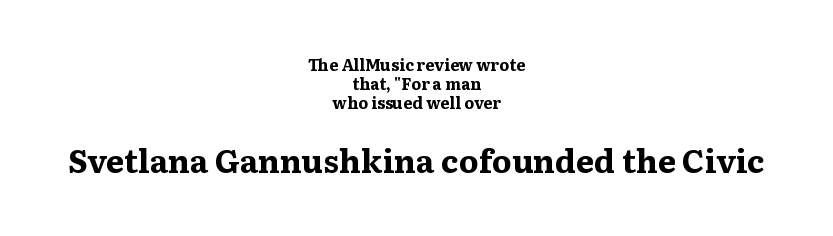
Q: Is the text bold? A: Yes.
Q: Is the text italic (slanted)? A: No, it is upright.
Q: Is the typeface a serif or a sans-serif typeface? A: Serif.
Q: Is the text underlined? A: No.
Q: How is the paragraph aligned? A: Centered.
Q: Is the spacing between letters normal or unusually wide? A: Normal.
Q: Which block of text is set in a larger size, the first (top) or the second (bottom)? A: The second (bottom) one.
Q: Width (condensed, normal, or wide)? A: Wide.
Q: Stroke contrast? A: Medium.
Q: x-height? A: Medium.
Q: Monospaced? A: No.
